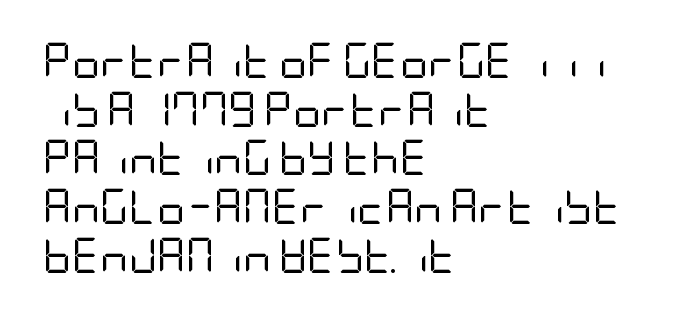
Q: Is the text bold? A: No.
Q: Is the text italic (slanted)? A: No, it is upright.
Q: Is the typeface a serif or a sans-serif typeface? A: Sans-serif.
Q: Is the text underlined? A: No.
Q: How is the paragraph aligned? A: Left-aligned.
Q: Is the spacing between letters normal or unusually wide? A: Normal.
Q: Is the spacing between lines tight, normal or loose? A: Normal.
Q: Width (condensed, normal, or wide)? A: Condensed.
Q: Stroke contrast? A: Low.
Q: x-height? A: Large.
